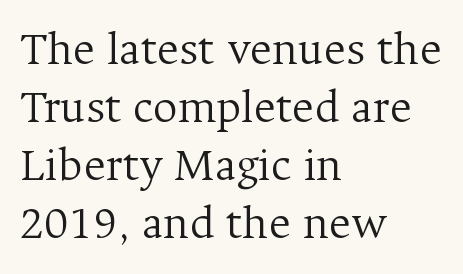
Q: Is the text bold? A: No.
Q: Is the text italic (slanted)? A: No, it is upright.
Q: Is the typeface a serif or a sans-serif typeface? A: Serif.
Q: Is the text underlined? A: No.
Q: How is the paragraph aligned? A: Left-aligned.
Q: Is the spacing between letters normal or unusually wide? A: Normal.
Q: Width (condensed, normal, or wide)? A: Normal.
Q: Stroke contrast? A: Medium.
Q: x-height? A: Medium.
Q: Monospaced? A: No.
